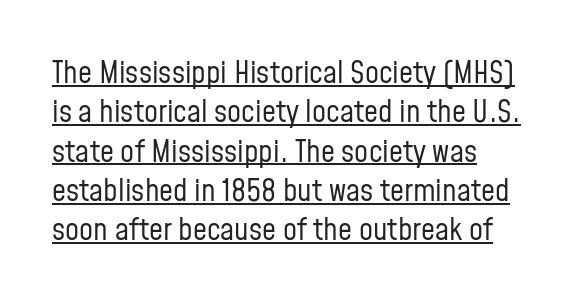
{"serif": "no", "italic": "no", "bold": "no", "weight": "regular", "width": "condensed", "stroke_contrast": "low", "x_height": "medium", "monospaced": "no", "underline": "yes", "align": "left", "line_spacing": "normal", "line_spacing_ratio": 1.27, "letter_spacing": "normal", "letter_spacing_em": 0.0, "glyph_px": 31}
